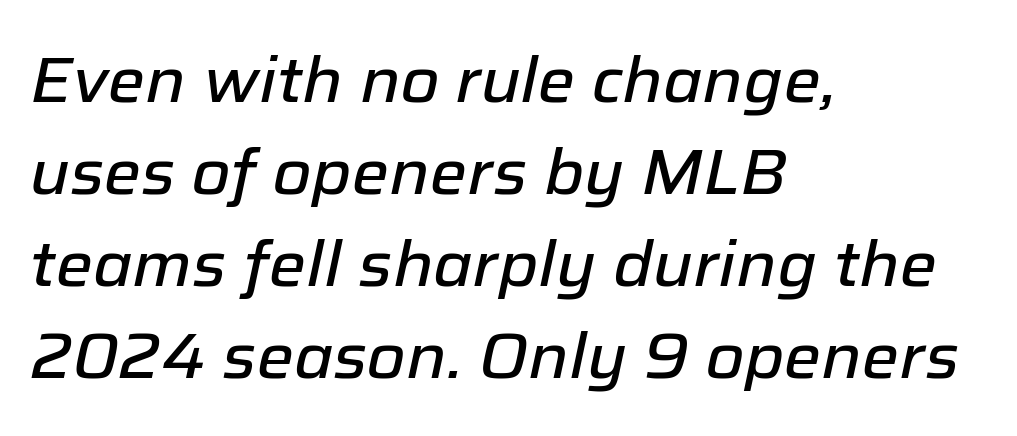
All the whitespace from short lines collects on the right. Proportional: the letters do not fall into vertical columns. Quick note: interline space is typical. Plain, unruled lines of type. Nobody touched the tracking dial on this one.
